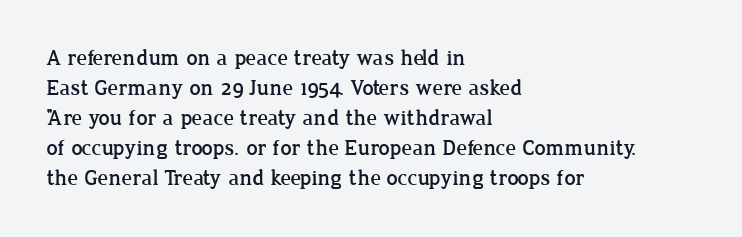
{"italic": "no", "underline": "no", "align": "left", "line_spacing": "normal", "line_spacing_ratio": 1.36, "letter_spacing": "normal", "letter_spacing_em": 0.0, "glyph_px": 22}
